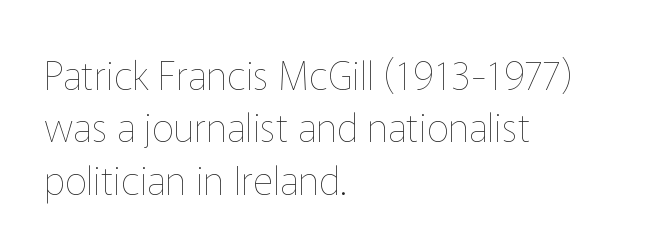
Q: Is the text bold? A: No.
Q: Is the text italic (slanted)? A: No, it is upright.
Q: Is the text underlined? A: No.
Q: How is the paragraph aligned? A: Left-aligned.
Q: Is the spacing between letters normal or unusually wide? A: Normal.
Q: Is the spacing between lines tight, normal or loose? A: Normal.
Q: Width (condensed, normal, or wide)? A: Normal.
Q: Stroke contrast? A: Low.
Q: x-height? A: Medium.
Q: Monospaced? A: No.
